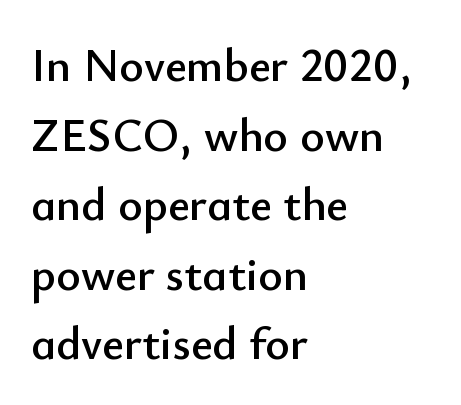
{"serif": "no", "italic": "no", "width": "normal", "stroke_contrast": "low", "x_height": "small", "monospaced": "no", "underline": "no", "align": "left", "line_spacing": "normal", "line_spacing_ratio": 1.48, "letter_spacing": "normal", "letter_spacing_em": 0.0, "glyph_px": 47}
